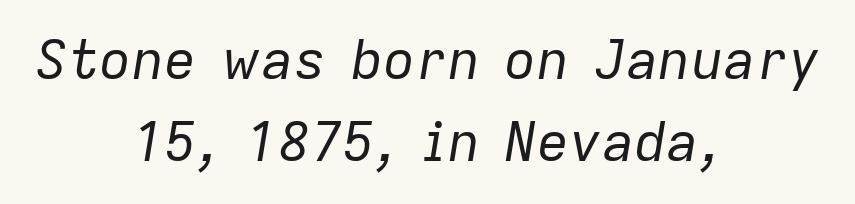
The image shows 54 px regular-weight type, italic (leaning right); set centered, normal line spacing (1.52x), normal letter spacing, not underlined; low stroke contrast and a medium x-height.
